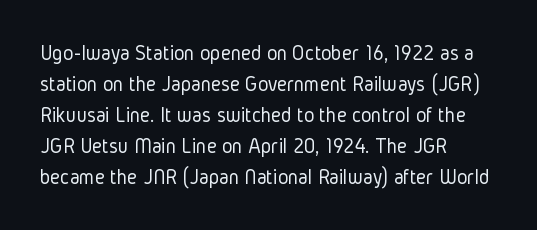
Q: Is the text bold? A: No.
Q: Is the text italic (slanted)? A: No, it is upright.
Q: Is the text underlined? A: No.
Q: How is the paragraph aligned? A: Left-aligned.
Q: Is the spacing between letters normal or unusually wide? A: Normal.
Q: Is the spacing between lines tight, normal or loose? A: Normal.
